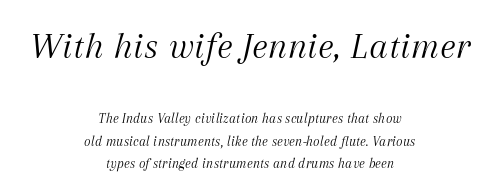
Scale decreases going downward across the two blocks. Compared with ordinary roman type, these characters are visibly tilted. Notice how descenders clear the ascenders below comfortably — that's standard leading. In CSS terms this would be text-align: center. Has an underline been added? It has not. The horizontal fit of the characters is conventional and even.
